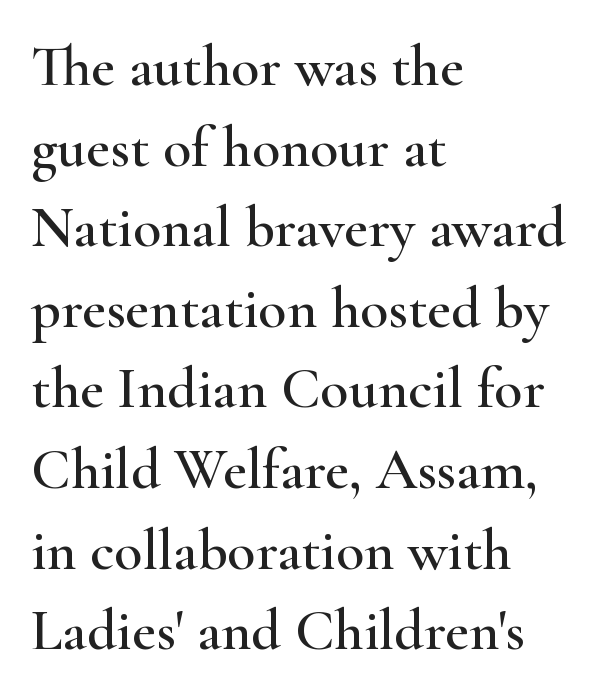
Q: Is the text italic (slanted)? A: No, it is upright.
Q: Is the typeface a serif or a sans-serif typeface? A: Serif.
Q: Is the text underlined? A: No.
Q: How is the paragraph aligned? A: Left-aligned.
Q: Is the spacing between letters normal or unusually wide? A: Normal.
Q: Is the spacing between lines tight, normal or loose? A: Normal.
Q: Width (condensed, normal, or wide)? A: Wide.
Q: Stroke contrast? A: High.
Q: x-height? A: Small.
Q: Monospaced? A: No.
